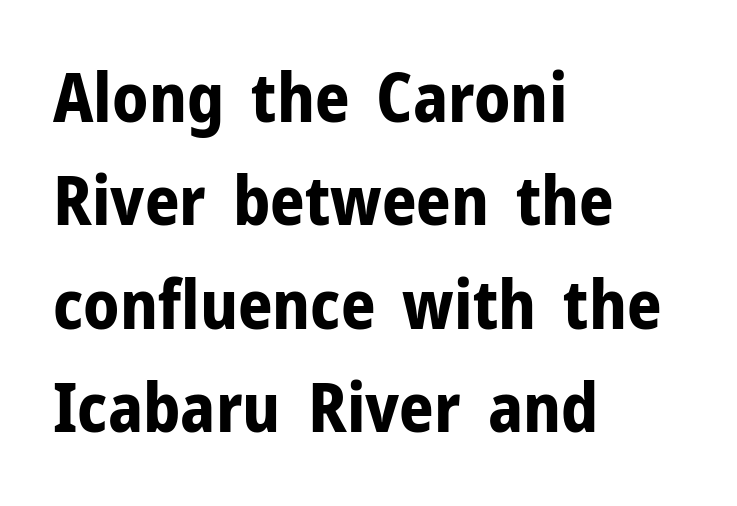
Q: Is the text bold? A: Yes.
Q: Is the text italic (slanted)? A: No, it is upright.
Q: Is the typeface a serif or a sans-serif typeface? A: Sans-serif.
Q: Is the text underlined? A: No.
Q: How is the paragraph aligned? A: Left-aligned.
Q: Is the spacing between letters normal or unusually wide? A: Normal.
Q: Is the spacing between lines tight, normal or loose? A: Normal.
Q: Width (condensed, normal, or wide)? A: Normal.
Q: Stroke contrast? A: Low.
Q: x-height? A: Medium.
Q: Monospaced? A: No.
